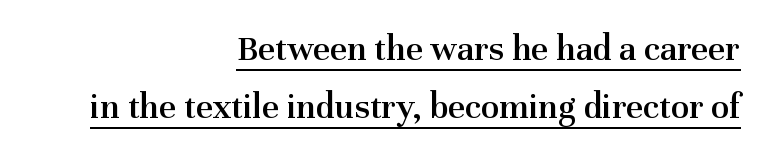
The image shows 37 px semibold serif type, upright; set right-aligned, normal line spacing (1.57x), normal letter spacing, underlined; medium stroke contrast and a medium x-height.
